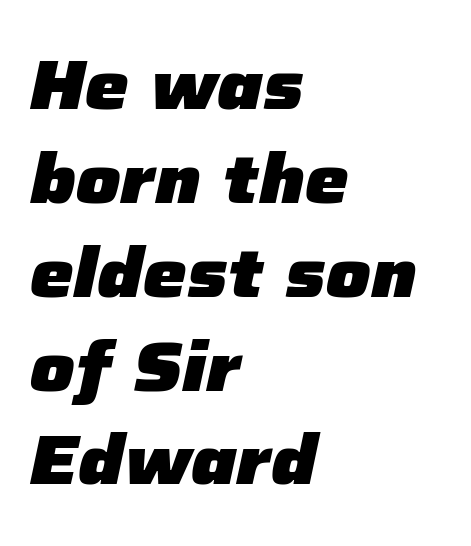
Interline gaps are of average width in this sample. Chunky letters — that's bold for sure. The rendering uses natural spacing where letterforms have individual widths. The glyphs look as if they've been sheared to an angle. No extra tracking has been applied to these lines.
